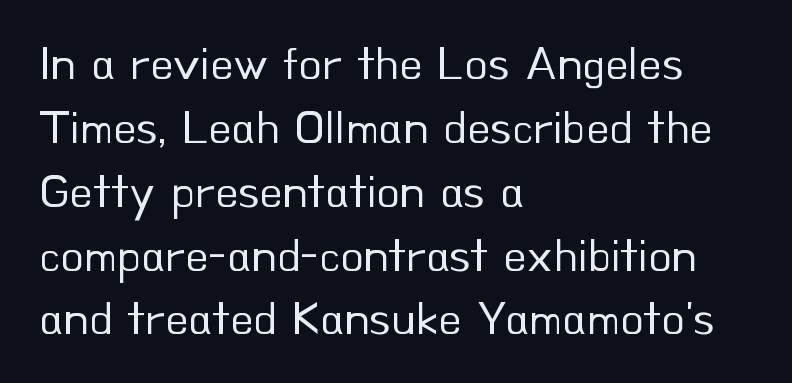
Examine the stroke ends and you'll find no serifs. If you drew a line through each stem, it would be perfectly vertical. You could not count columns in this text — the font is proportionally spaced. The string is rendered with underlining switched off. The cut favours lightness, reaching ordinary text weight at its darkest.
